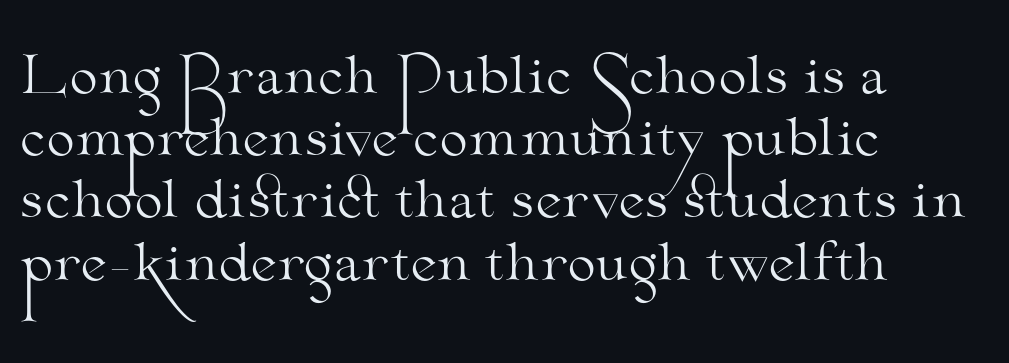
Q: Is the text bold? A: No.
Q: Is the text italic (slanted)? A: No, it is upright.
Q: Is the typeface a serif or a sans-serif typeface? A: Serif.
Q: Is the text underlined? A: No.
Q: How is the paragraph aligned? A: Left-aligned.
Q: Is the spacing between letters normal or unusually wide? A: Normal.
Q: Width (condensed, normal, or wide)? A: Wide.
Q: Stroke contrast? A: Medium.
Q: x-height? A: Small.
Q: Monospaced? A: No.
